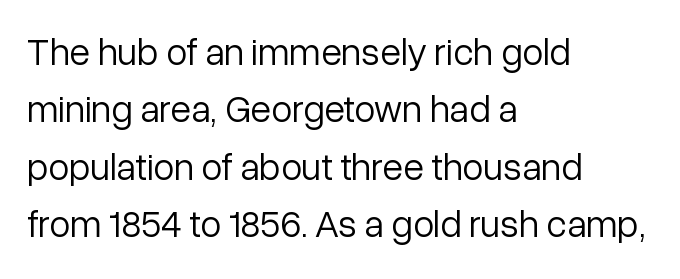
The image shows 38 px light sans-serif type, upright; set left-aligned, normal line spacing (1.51x), normal letter spacing, not underlined; low stroke contrast and a medium x-height.
